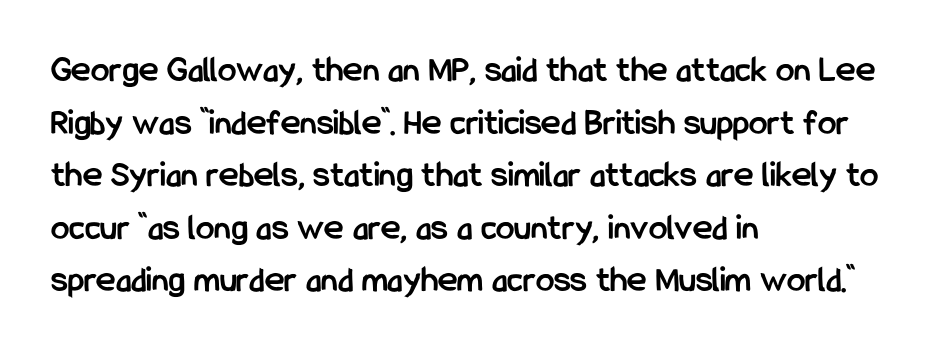
Standard letterfit; no display-style spreading of the glyphs. Grotesque or geometric, the face here clearly has no serifs. Note the varied advance widths — an 'i' is clearly narrower than an 'm'. Ordinary non-slanted type is in use. These lines are set flush left with a ragged right edge.
